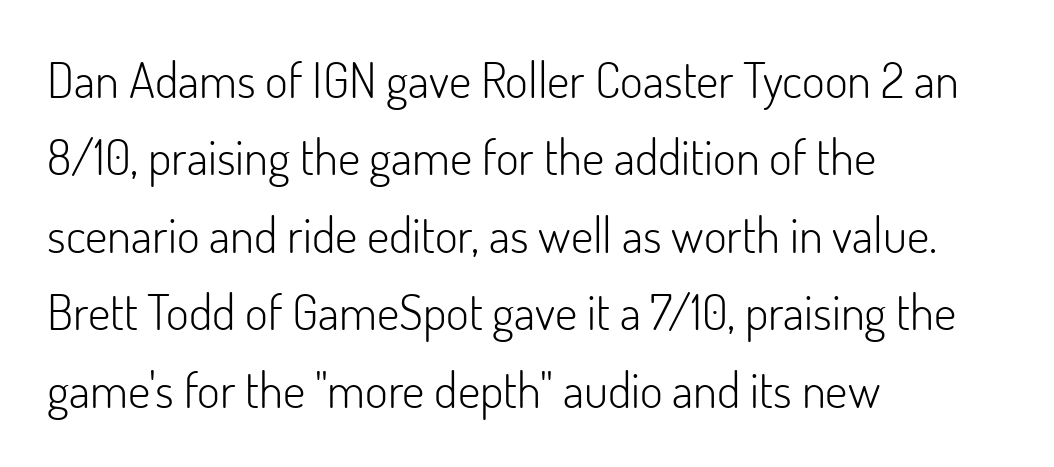
The image shows 49 px light sans-serif type, upright; set left-aligned, normal line spacing (1.58x), normal letter spacing, not underlined; low stroke contrast and a small x-height.
